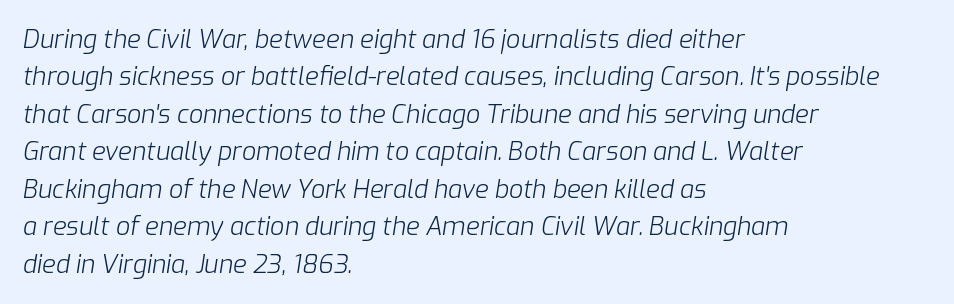
Observe the ordinary spacing: letters are neighbours, not strangers. The space directly below the letters is spotless. Line starts are locked; line ends wander. The letters look calm and open, with moderate or lighter stems. The text carries the slant typical of an italic or oblique font. The space between consecutive lines is moderate.
